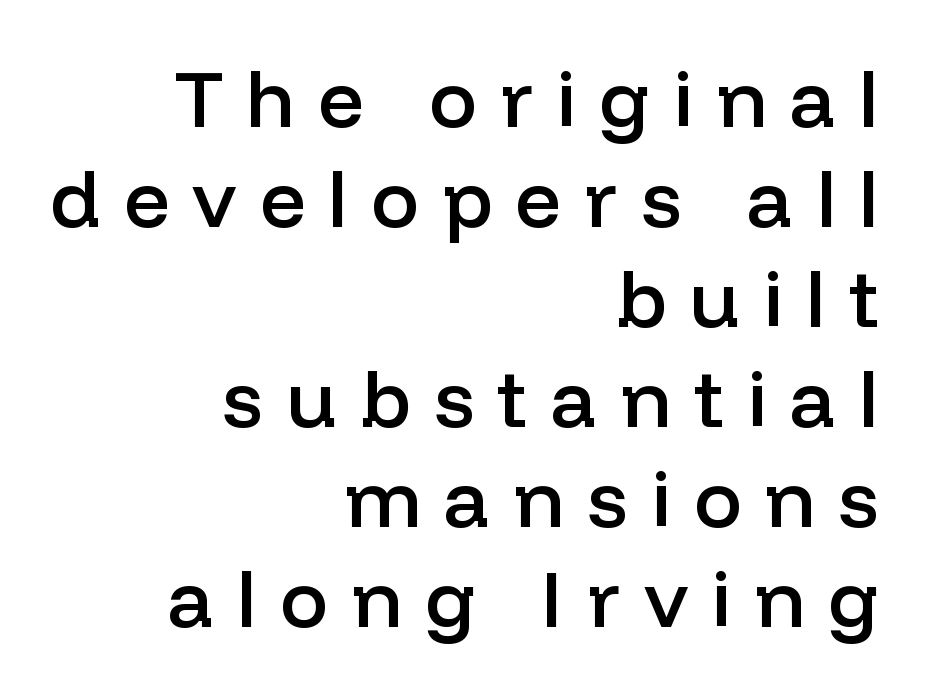
Q: Is the text bold? A: Semi-bold.
Q: Is the text italic (slanted)? A: No, it is upright.
Q: Is the typeface a serif or a sans-serif typeface? A: Sans-serif.
Q: Is the text underlined? A: No.
Q: How is the paragraph aligned? A: Right-aligned.
Q: Is the spacing between letters normal or unusually wide? A: Unusually wide.
Q: Is the spacing between lines tight, normal or loose? A: Normal.
Q: Width (condensed, normal, or wide)? A: Normal.
Q: Stroke contrast? A: Low.
Q: x-height? A: Medium.
Q: Monospaced? A: No.
